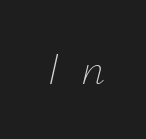
The image shows 47 px thin type, italic (leaning right); set unusually wide letter spacing (+0.44 em), not underlined; low stroke contrast and a small x-height.
